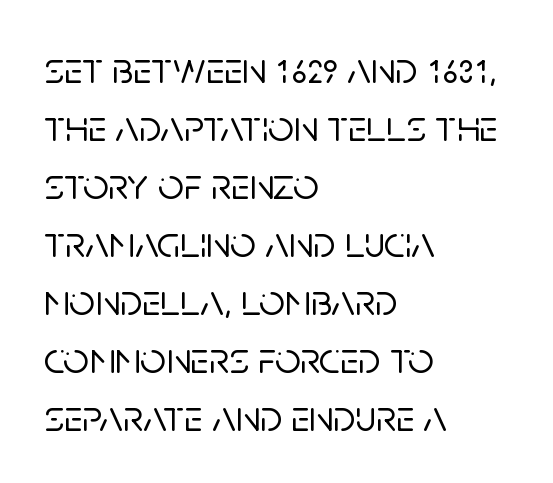
{"serif": "no", "italic": "no", "width": "normal", "stroke_contrast": "low", "x_height": "large", "monospaced": "no", "underline": "no", "align": "left", "line_spacing": "normal", "line_spacing_ratio": 1.29, "letter_spacing": "normal", "letter_spacing_em": 0.0, "glyph_px": 45}
